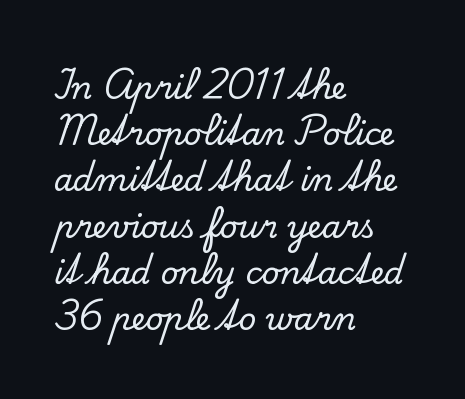
{"serif": "yes", "width": "normal", "stroke_contrast": "low", "x_height": "small", "monospaced": "no", "underline": "no", "align": "left", "line_spacing": "normal", "line_spacing_ratio": 1.49, "letter_spacing": "normal", "letter_spacing_em": 0.0, "glyph_px": 31}
